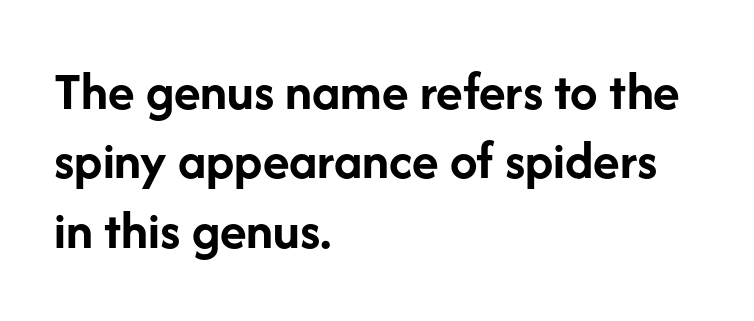
Chunky letters — that's bold for sure. Grotesque or geometric, the face here clearly has no serifs. No extra tracking has been applied to these lines. The rendering anchors every line to the left-hand side. Ordinary non-slanted type is in use.
